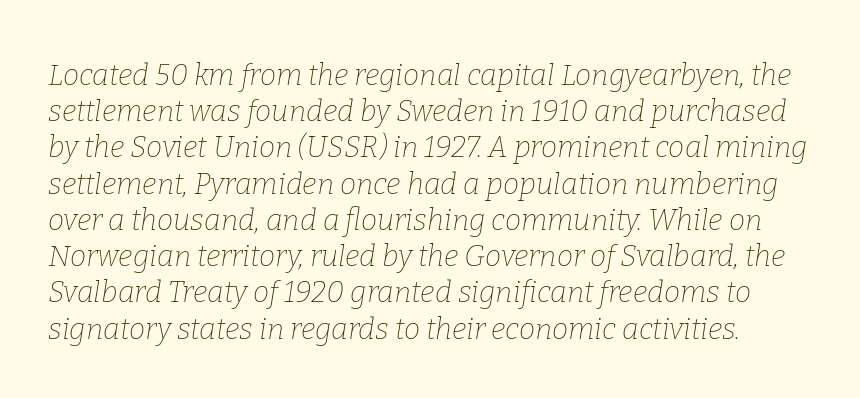
The image shows 29 px thin serif type, italic (leaning right); set normal line spacing (1.25x), normal letter spacing, not underlined; low stroke contrast and a medium x-height.
